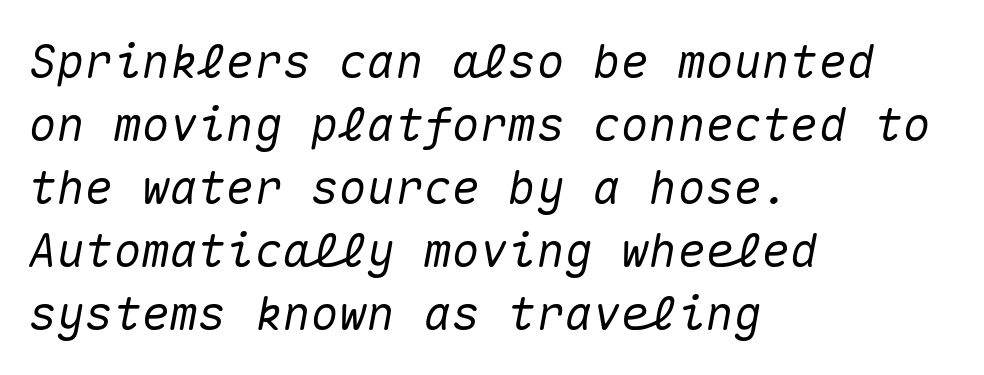
This rendering leaves character spacing at its baseline value. Designer's note — italics engaged. Just letters on the line, the space beneath them empty. Teacher's note: observe the even left margin — that is flush-left alignment. Successive baselines arrive at the customary interval. The rendering uses typewriter-style spacing with identical character cells.
